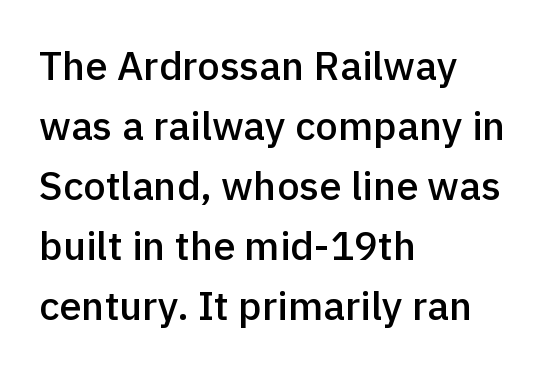
The image shows 40 px semibold sans-serif type, upright; set left-aligned, normal line spacing (1.5x), normal letter spacing, not underlined; a medium x-height.
